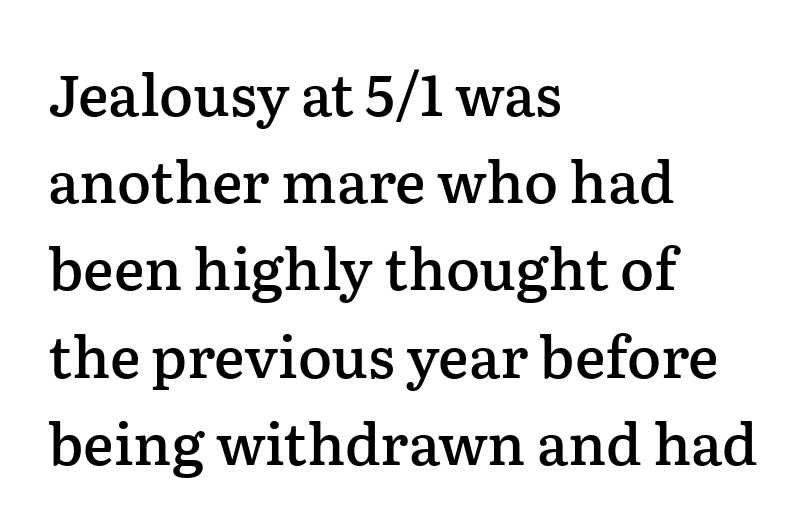
Stroke thickness is moderately raised; the sample reads as semibold. Whoever set this chose a conventional vertical rhythm. The specimen omits any rule beneath the text block's lines. The text block is weighted toward the left margin, trailing off unevenly rightward.
